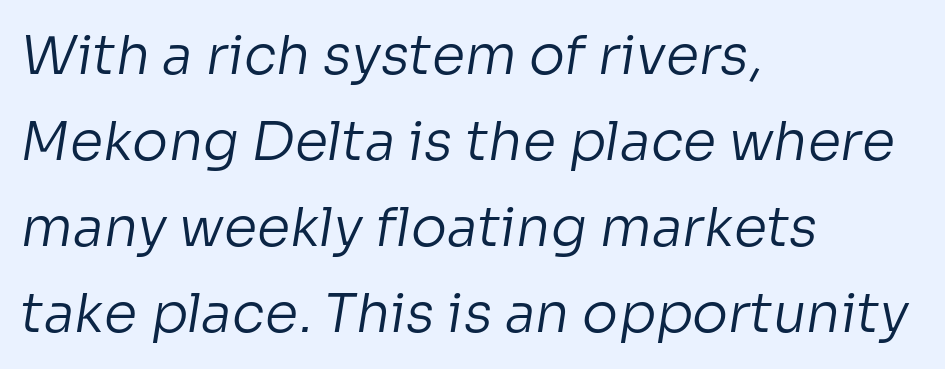
{"serif": "no", "bold": "no", "weight": "regular", "width": "normal", "stroke_contrast": "low", "x_height": "medium", "monospaced": "no", "underline": "no", "align": "left", "line_spacing": "normal", "line_spacing_ratio": 1.59, "letter_spacing": "normal", "letter_spacing_em": 0.0, "glyph_px": 54}
